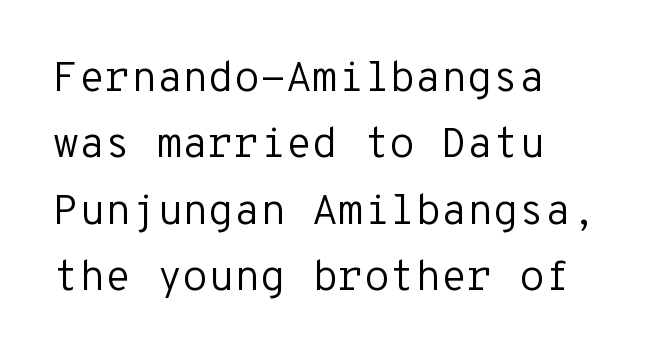
Q: Is the text bold? A: No.
Q: Is the text italic (slanted)? A: No, it is upright.
Q: Is the typeface a serif or a sans-serif typeface? A: Sans-serif.
Q: Is the text underlined? A: No.
Q: How is the paragraph aligned? A: Left-aligned.
Q: Is the spacing between letters normal or unusually wide? A: Normal.
Q: Is the spacing between lines tight, normal or loose? A: Normal.
Q: Width (condensed, normal, or wide)? A: Normal.
Q: Stroke contrast? A: Low.
Q: x-height? A: Medium.
Q: Monospaced? A: Yes.
